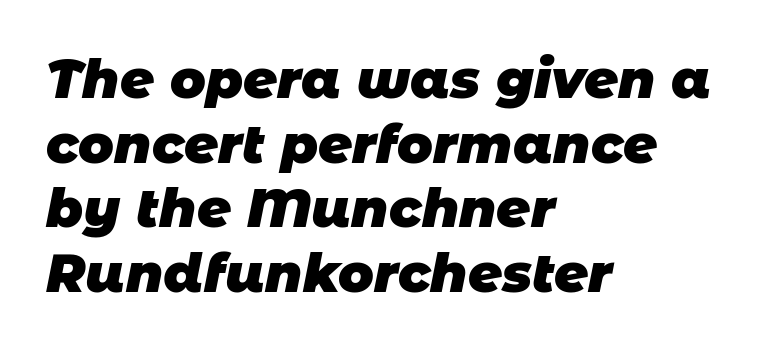
Q: Is the text bold? A: Yes.
Q: Is the typeface a serif or a sans-serif typeface? A: Sans-serif.
Q: Is the text underlined? A: No.
Q: How is the paragraph aligned? A: Left-aligned.
Q: Is the spacing between letters normal or unusually wide? A: Normal.
Q: Width (condensed, normal, or wide)? A: Normal.
Q: Stroke contrast? A: Low.
Q: x-height? A: Large.
Q: Monospaced? A: No.
